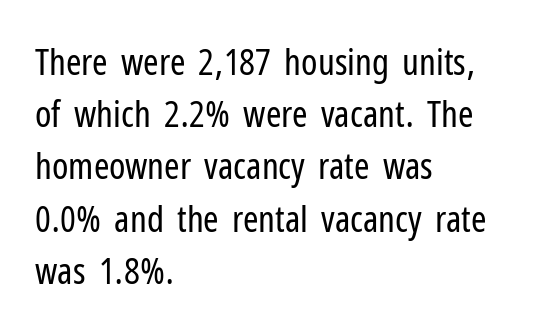
{"serif": "no", "italic": "no", "bold": "no", "weight": "regular", "width": "condensed", "stroke_contrast": "low", "x_height": "medium", "monospaced": "no", "underline": "no", "align": "left", "line_spacing": "normal", "line_spacing_ratio": 1.41, "letter_spacing": "normal", "letter_spacing_em": 0.0, "glyph_px": 37}
